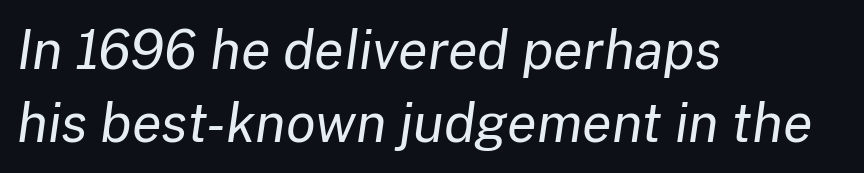
The image shows 54 px regular-weight type, italic (leaning right); set left-aligned, normal line spacing (1.36x), normal letter spacing, not underlined; low stroke contrast and a medium x-height.
